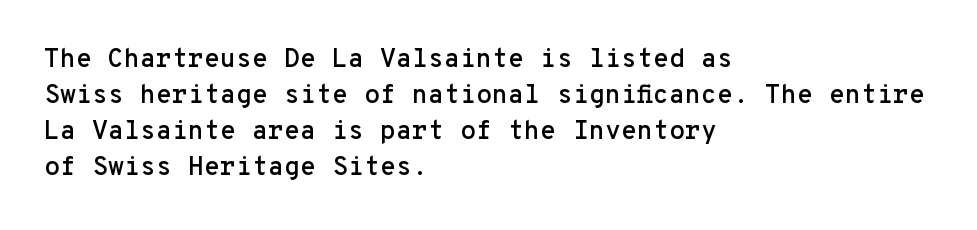
The image shows 26 px text type, upright; set left-aligned, normal line spacing (1.39x), normal letter spacing, not underlined.
